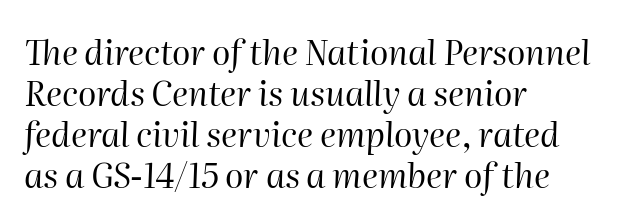
The image shows 34 px regular-weight type, italic (leaning right); set left-aligned, line spacing 1.21x, normal letter spacing, not underlined; high stroke contrast and a medium x-height.
